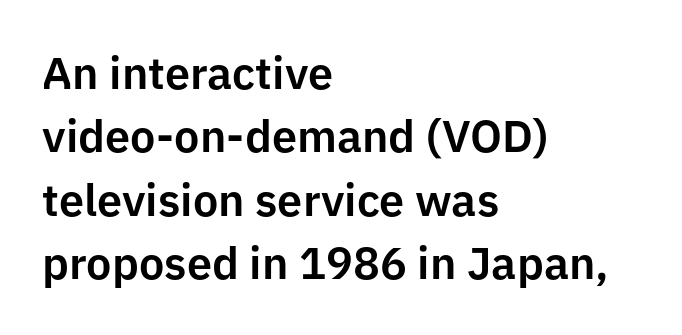
The image shows 45 px sans-serif type, upright; set left-aligned, normal line spacing (1.41x), normal letter spacing, not underlined; low stroke contrast and a medium x-height.
